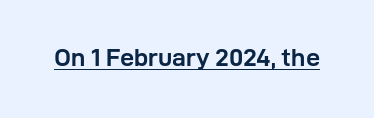
The face used here appears with an underline applied. Nope, not italic — everything's standing straight. This is heavy type, rendered in bold. Nobody touched the tracking dial on this one.
